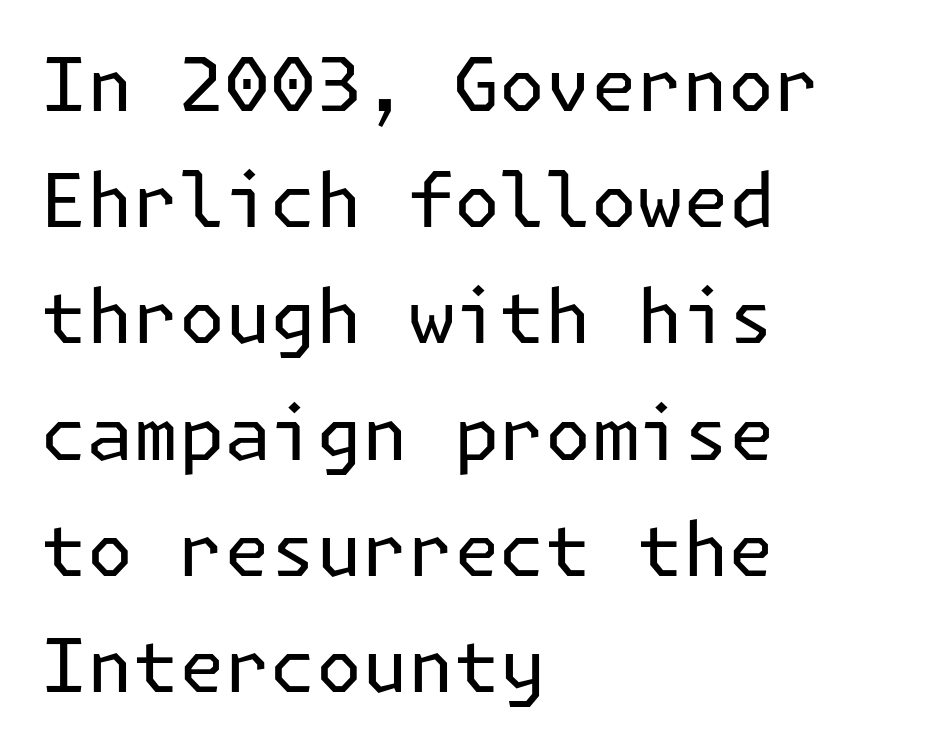
The image shows 74 px regular-weight sans-serif type, upright; set left-aligned, normal line spacing (1.57x), normal letter spacing, not underlined; low stroke contrast and a medium x-height.
